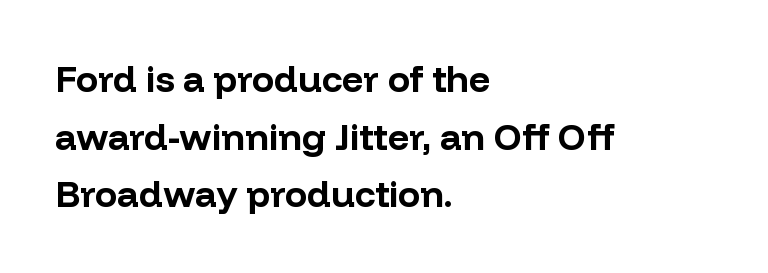
Q: Is the text bold? A: Yes.
Q: Is the text italic (slanted)? A: No, it is upright.
Q: Is the typeface a serif or a sans-serif typeface? A: Sans-serif.
Q: Is the text underlined? A: No.
Q: How is the paragraph aligned? A: Left-aligned.
Q: Is the spacing between letters normal or unusually wide? A: Normal.
Q: Is the spacing between lines tight, normal or loose? A: Normal.
Q: Width (condensed, normal, or wide)? A: Normal.
Q: Stroke contrast? A: Low.
Q: x-height? A: Medium.
Q: Monospaced? A: No.
